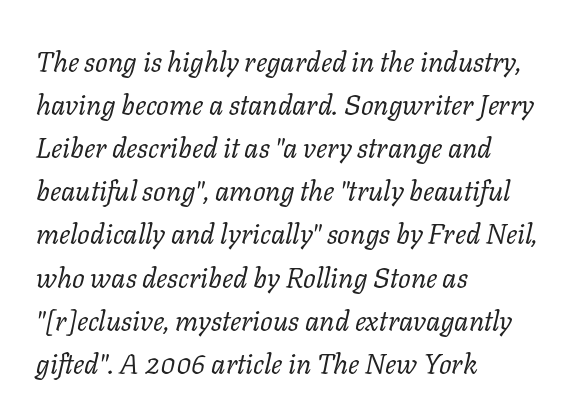
{"serif": "yes", "italic": "yes", "lean": "right", "slant_degrees": 11, "bold": "no", "weight": "regular", "width": "normal", "stroke_contrast": "low", "x_height": "medium", "monospaced": "no", "underline": "no", "align": "left", "line_spacing": "normal", "line_spacing_ratio": 1.54, "letter_spacing": "normal", "letter_spacing_em": 0.0, "glyph_px": 28}
